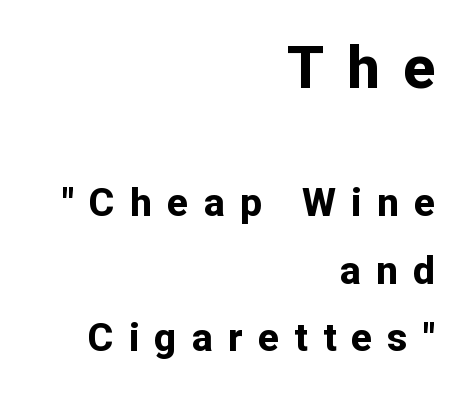
The emphasis by scale lands on block number one, above. Where is the straight margin? On the right. You can tell it's not italic because the verticals are truly vertical. The font family rendered here belongs to the sans-serif group. The passage shown has open, widely tracked lettering throughout. Bold? Absolutely — the strokes are thick and heavy.
